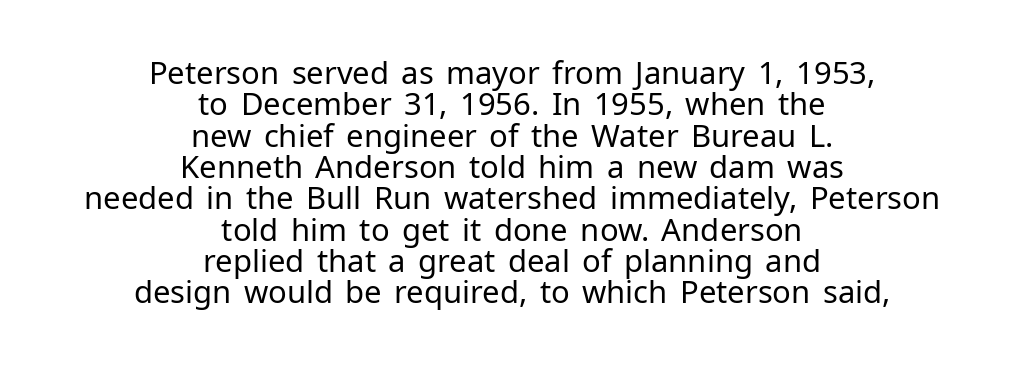
{"serif": "no", "italic": "no", "bold": "no", "weight": "regular", "width": "normal", "stroke_contrast": "low", "x_height": "medium", "monospaced": "no", "underline": "no", "align": "center", "line_spacing": "tight", "line_spacing_ratio": 1.01, "letter_spacing": "normal", "letter_spacing_em": 0.0, "glyph_px": 31}
